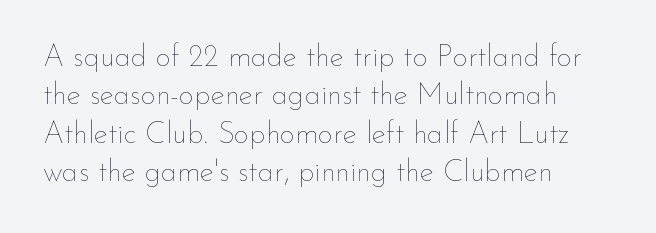
{"italic": "no", "bold": "no", "weight": "thin", "width": "normal", "stroke_contrast": "low", "x_height": "small", "monospaced": "no", "underline": "no", "align": "left", "line_spacing": "normal", "line_spacing_ratio": 1.28, "letter_spacing": "normal", "letter_spacing_em": 0.0, "glyph_px": 30}
